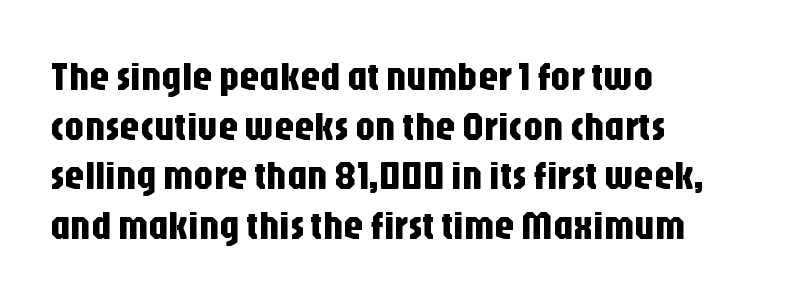
No feet cap the strokes, marking this as sans-serif type. Looks like regular typesetting: each glyph gets only the width it needs. The area under the type is left untouched. Tall strokes in this sample are plumb rather than angled. Tracking value appears to be zero — textbook default spacing. In CSS terms this would be text-align: left.
